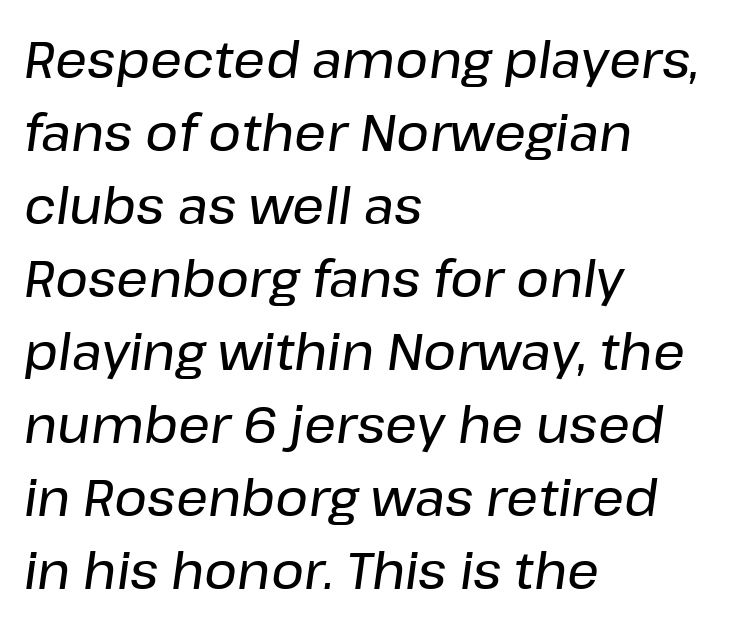
Regarding leading, the lines here are spaced in the standard way. The string is rendered with underlining switched off. Slanted lettering throughout. The lines are quadded left. Nobody touched the tracking dial on this one. The letters advance in unequal steps, a hallmark of proportional type.
